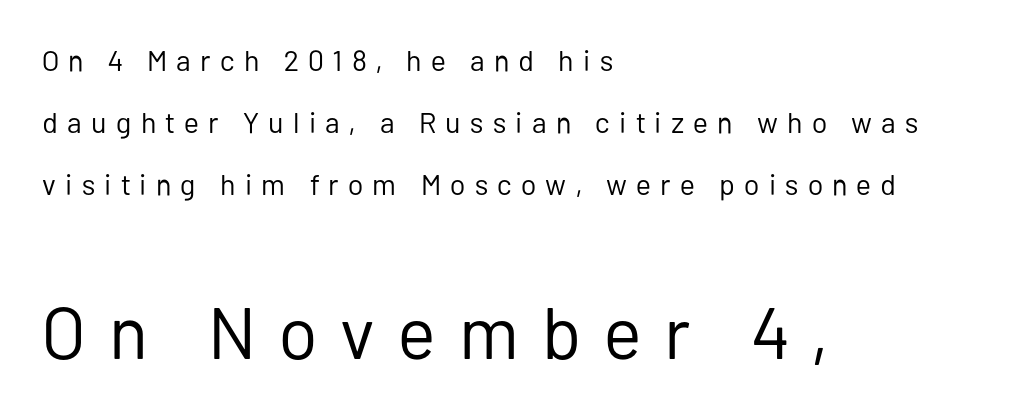
Q: Is the text bold? A: No.
Q: Is the text italic (slanted)? A: No, it is upright.
Q: Is the typeface a serif or a sans-serif typeface? A: Sans-serif.
Q: Is the text underlined? A: No.
Q: How is the paragraph aligned? A: Left-aligned.
Q: Is the spacing between letters normal or unusually wide? A: Unusually wide.
Q: Is the spacing between lines tight, normal or loose? A: Loose.
Q: Which block of text is set in a larger size, the first (top) or the second (bottom)? A: The second (bottom) one.
Q: Width (condensed, normal, or wide)? A: Normal.
Q: Stroke contrast? A: Low.
Q: x-height? A: Medium.
Q: Monospaced? A: No.
